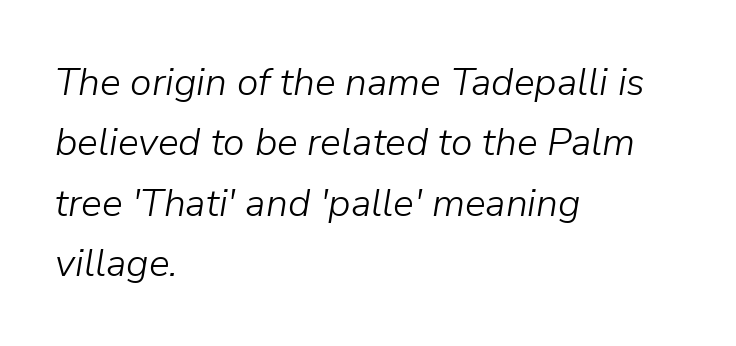
The image shows 39 px light type, italic (leaning right); set left-aligned, normal line spacing (1.55x), normal letter spacing, not underlined; low stroke contrast and a medium x-height.
